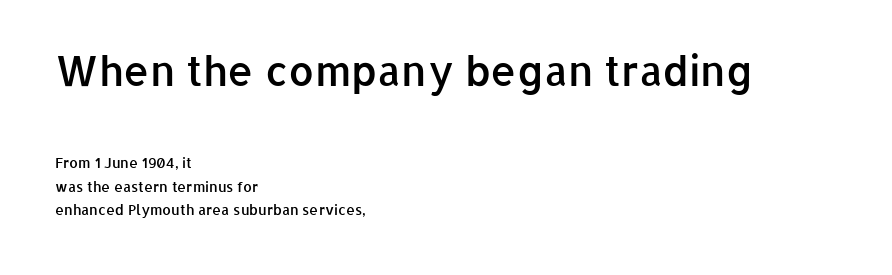
{"serif": "no", "italic": "no", "bold": "semi", "weight": "semibold", "width": "normal", "stroke_contrast": "low", "x_height": "medium", "monospaced": "no", "underline": "no", "align": "left", "line_spacing": "normal", "line_spacing_ratio": 1.69, "letter_spacing": "normal", "letter_spacing_em": 0.0, "larger_block": "first", "size_ratio": 2.93, "glyph_px": 41}
